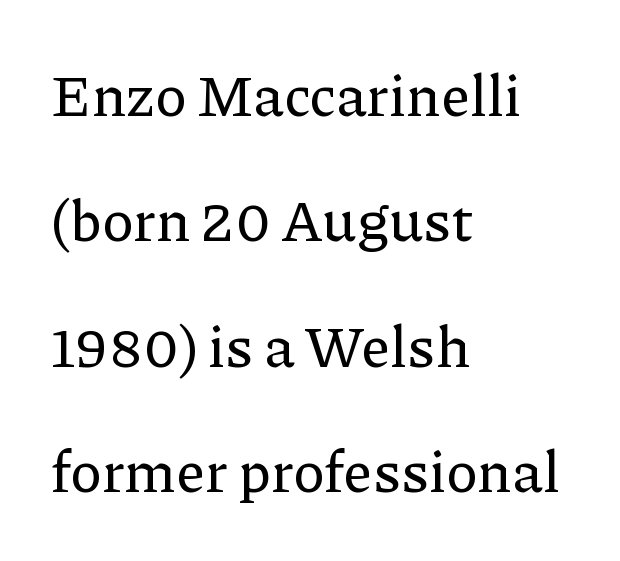
No extra tracking has been applied to these lines. These lines stack with their left ends in a neat column. Posture: vertical. Note the varied advance widths — an 'i' is clearly narrower than an 'm'. Unlike a clean sans, this face finishes its strokes with serifs. Only glyphs here, with clear space below each row.
